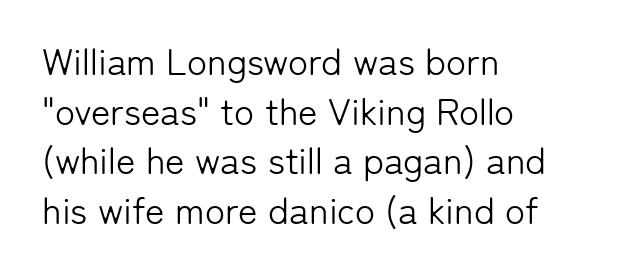
The image shows 37 px light sans-serif type, upright; set left-aligned, normal line spacing (1.34x), normal letter spacing, not underlined; low stroke contrast and a medium x-height.
